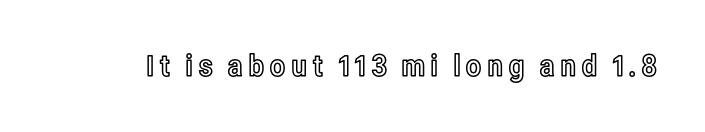
Q: Is the text italic (slanted)? A: No, it is upright.
Q: Is the text underlined? A: No.
Q: Width (condensed, normal, or wide)? A: Condensed.
Q: x-height? A: Medium.
Q: Monospaced? A: No.
